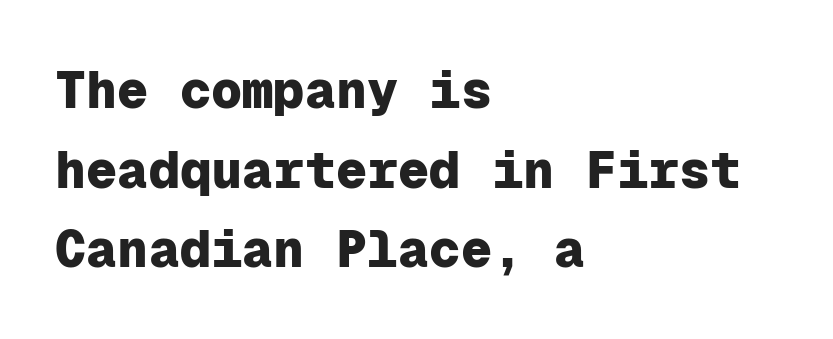
Between one letter and the next there's only the usual sliver of space. In terms of leading, this rendering sits right in the middle. Observe the absence of serifs on each vertical stroke in this sample. Pretty heavy lettering here — definitely bold. Line beginnings align vertically; line endings do not.
